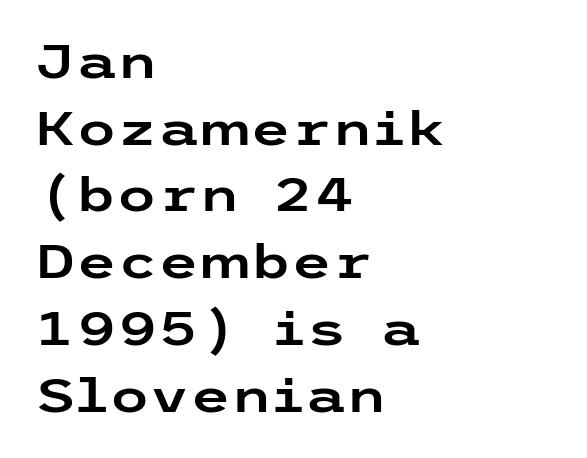
Q: Is the text italic (slanted)? A: No, it is upright.
Q: Is the typeface a serif or a sans-serif typeface? A: Sans-serif.
Q: Is the text underlined? A: No.
Q: How is the paragraph aligned? A: Left-aligned.
Q: Is the spacing between letters normal or unusually wide? A: Normal.
Q: Is the spacing between lines tight, normal or loose? A: Normal.
Q: Width (condensed, normal, or wide)? A: Wide.
Q: Stroke contrast? A: Low.
Q: x-height? A: Medium.
